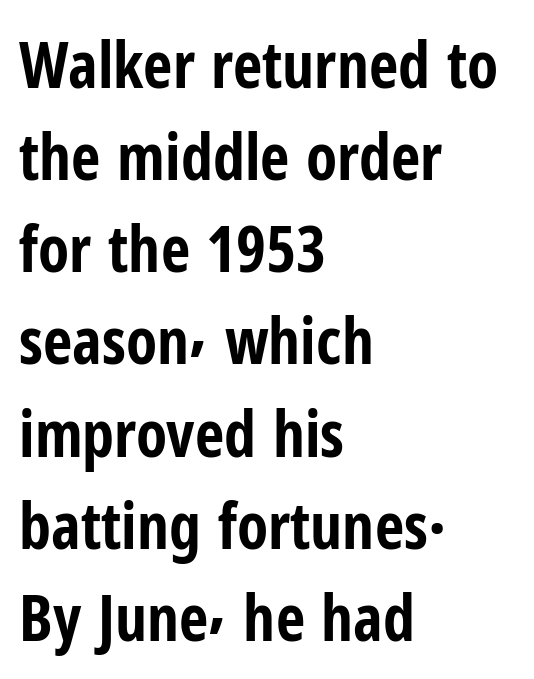
Q: Is the text bold? A: Yes.
Q: Is the text italic (slanted)? A: No, it is upright.
Q: Is the typeface a serif or a sans-serif typeface? A: Sans-serif.
Q: Is the text underlined? A: No.
Q: How is the paragraph aligned? A: Left-aligned.
Q: Is the spacing between letters normal or unusually wide? A: Normal.
Q: Is the spacing between lines tight, normal or loose? A: Normal.
Q: Width (condensed, normal, or wide)? A: Condensed.
Q: Stroke contrast? A: Low.
Q: x-height? A: Medium.
Q: Monospaced? A: No.
